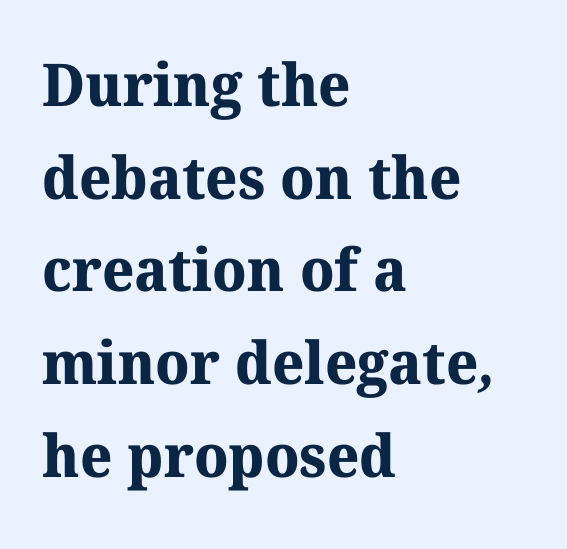
{"serif": "yes", "bold": "yes", "weight": "bold", "width": "normal", "stroke_contrast": "medium", "x_height": "medium", "monospaced": "no", "underline": "no", "align": "left", "line_spacing": "normal", "line_spacing_ratio": 1.57, "letter_spacing": "normal", "letter_spacing_em": 0.0, "glyph_px": 59}
